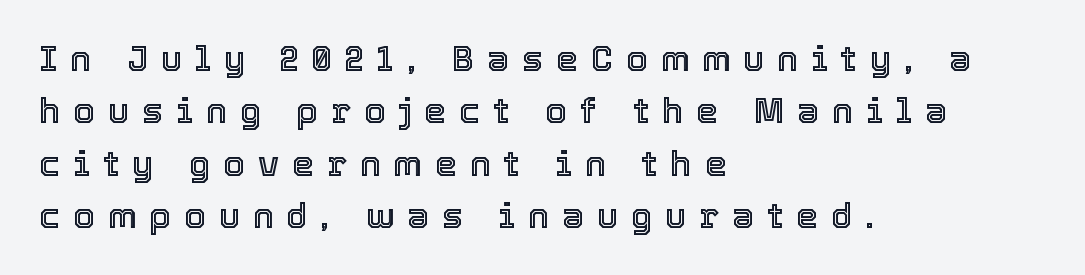
{"italic": "no", "width": "normal", "x_height": "medium", "monospaced": "no", "underline": "no", "align": "left", "line_spacing": "normal", "line_spacing_ratio": 1.5, "letter_spacing": "wide", "letter_spacing_em": 0.37, "glyph_px": 35}
